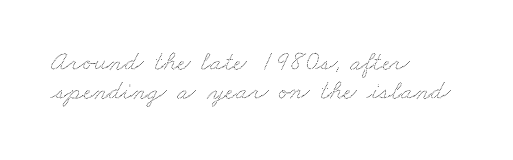
Q: Is the text underlined? A: No.
Q: How is the paragraph aligned? A: Left-aligned.
Q: Is the spacing between letters normal or unusually wide? A: Normal.
Q: Is the spacing between lines tight, normal or loose? A: Tight.
